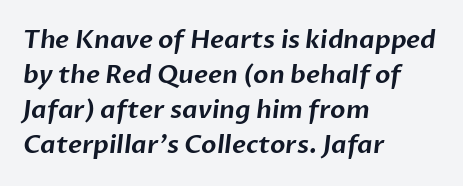
{"underline": "no", "align": "left", "line_spacing": "normal", "line_spacing_ratio": 1.4, "letter_spacing": "normal", "letter_spacing_em": 0.0, "glyph_px": 25}
